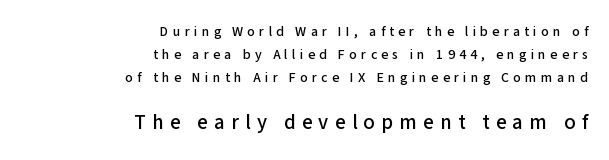
{"italic": "no", "underline": "no", "align": "right", "line_spacing": "normal", "line_spacing_ratio": 1.65, "letter_spacing": "wide", "letter_spacing_em": 0.3, "larger_block": "second", "size_ratio": 1.5, "glyph_px": 21}
